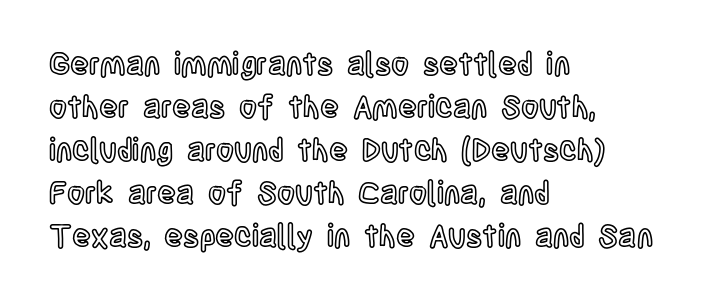
Q: Is the text italic (slanted)? A: No, it is upright.
Q: Is the text underlined? A: No.
Q: How is the paragraph aligned? A: Left-aligned.
Q: Is the spacing between letters normal or unusually wide? A: Normal.
Q: Is the spacing between lines tight, normal or loose? A: Normal.
Q: Width (condensed, normal, or wide)? A: Condensed.
Q: x-height? A: Large.
Q: Monospaced? A: No.
